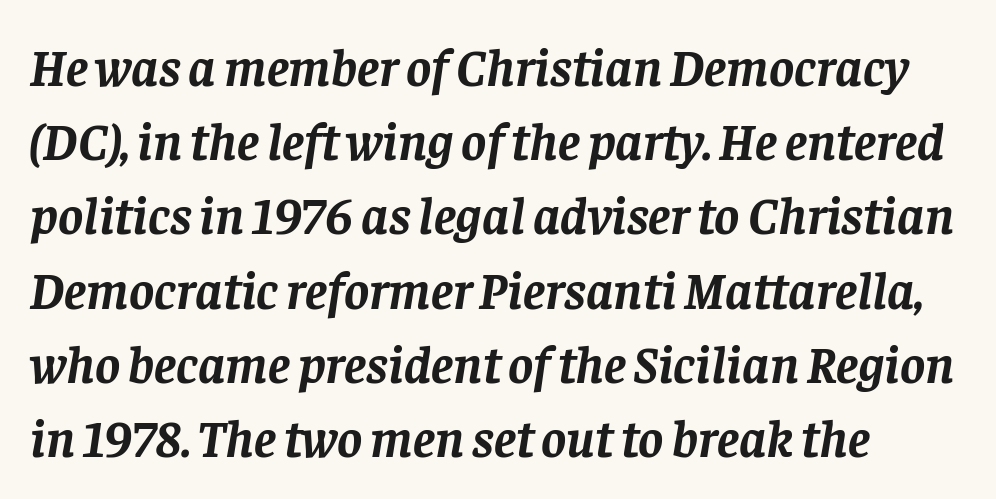
Q: Is the text bold? A: Yes.
Q: Is the text italic (slanted)? A: Yes, it leans right by about 8 degrees.
Q: Is the typeface a serif or a sans-serif typeface? A: Serif.
Q: Is the text underlined? A: No.
Q: How is the paragraph aligned? A: Left-aligned.
Q: Is the spacing between letters normal or unusually wide? A: Normal.
Q: Is the spacing between lines tight, normal or loose? A: Normal.
Q: Width (condensed, normal, or wide)? A: Normal.
Q: Stroke contrast? A: Low.
Q: x-height? A: Large.
Q: Monospaced? A: No.
